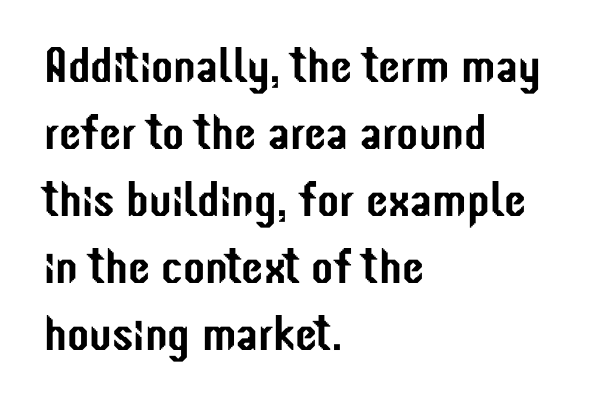
{"serif": "no", "italic": "no", "width": "condensed", "stroke_contrast": "low", "x_height": "medium", "monospaced": "no", "underline": "no", "align": "left", "line_spacing": "normal", "line_spacing_ratio": 1.34, "letter_spacing": "normal", "letter_spacing_em": 0.0, "glyph_px": 50}
